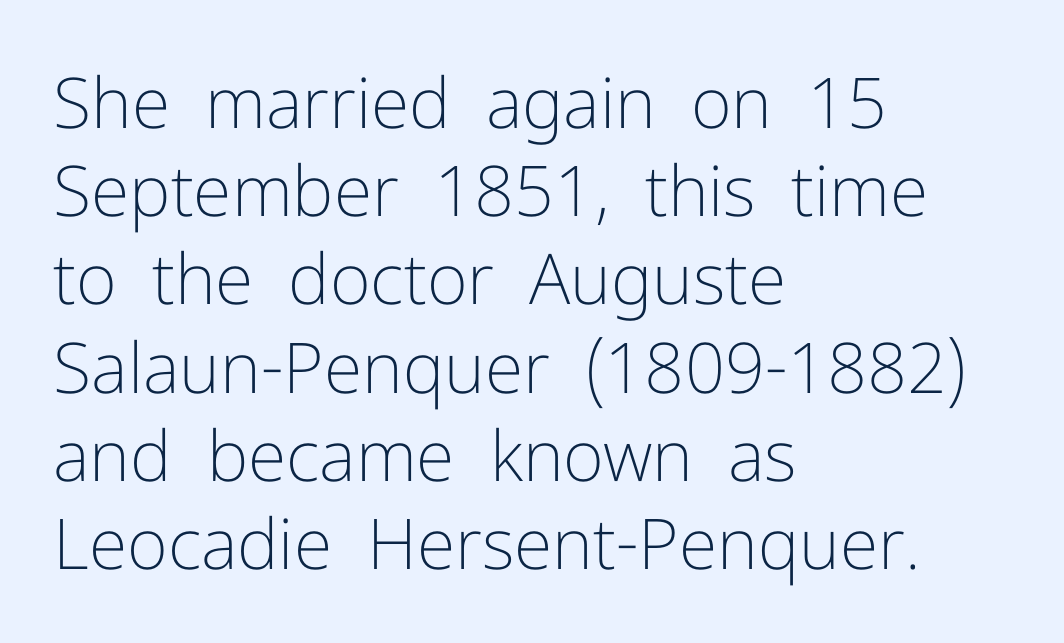
Q: Is the text bold? A: No.
Q: Is the text italic (slanted)? A: No, it is upright.
Q: Is the typeface a serif or a sans-serif typeface? A: Sans-serif.
Q: Is the text underlined? A: No.
Q: How is the paragraph aligned? A: Left-aligned.
Q: Is the spacing between letters normal or unusually wide? A: Normal.
Q: Is the spacing between lines tight, normal or loose? A: Normal.
Q: Width (condensed, normal, or wide)? A: Normal.
Q: Stroke contrast? A: Low.
Q: x-height? A: Medium.
Q: Monospaced? A: No.
